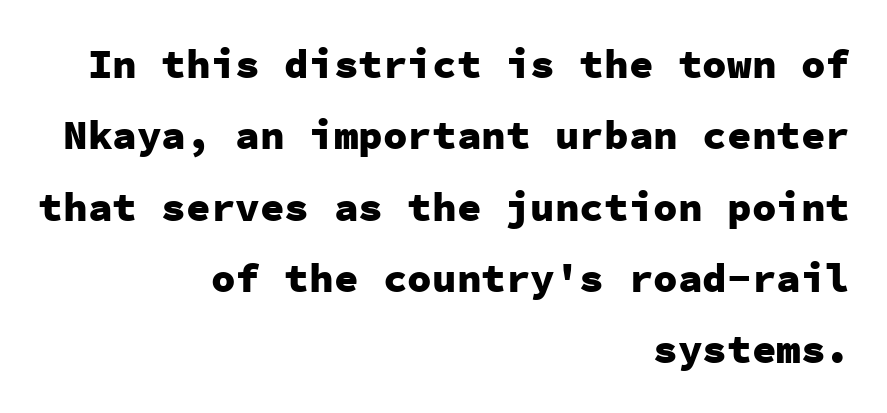
Q: Is the text bold? A: Yes.
Q: Is the text italic (slanted)? A: No, it is upright.
Q: Is the typeface a serif or a sans-serif typeface? A: Sans-serif.
Q: Is the text underlined? A: No.
Q: How is the paragraph aligned? A: Right-aligned.
Q: Is the spacing between letters normal or unusually wide? A: Normal.
Q: Width (condensed, normal, or wide)? A: Normal.
Q: Stroke contrast? A: Low.
Q: x-height? A: Medium.
Q: Monospaced? A: Yes.
